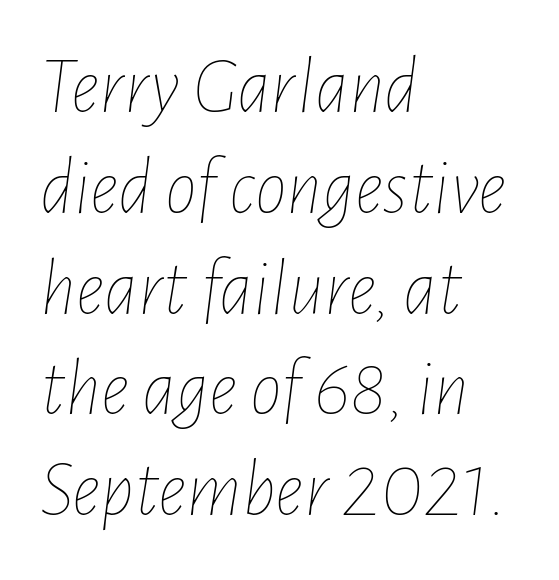
{"italic": "yes", "lean": "right", "slant_degrees": 7, "bold": "no", "weight": "thin", "width": "condensed", "stroke_contrast": "low", "x_height": "medium", "monospaced": "no", "underline": "no", "align": "left", "line_spacing": "normal", "line_spacing_ratio": 1.26, "letter_spacing": "normal", "letter_spacing_em": 0.0, "glyph_px": 80}
